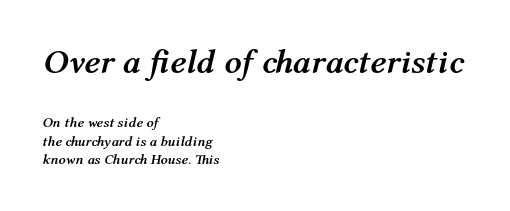
The image shows 34 px semibold type, italic (leaning right); set left-aligned, normal line spacing (1.32x), normal letter spacing, not underlined; the first (top) block is 2.43x larger; medium stroke contrast and a medium x-height.
